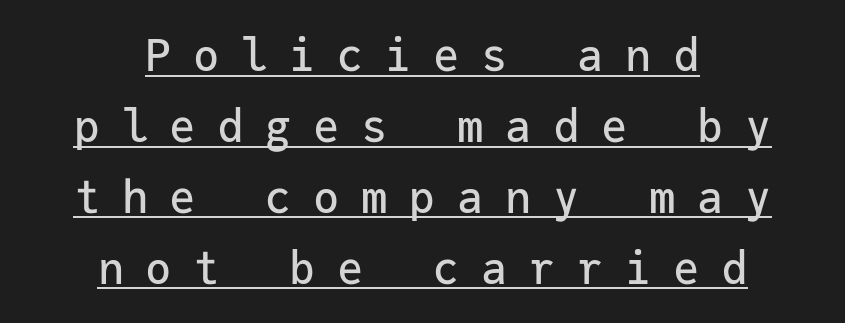
{"serif": "no", "italic": "no", "width": "normal", "stroke_contrast": "low", "x_height": "medium", "monospaced": "yes", "underline": "yes", "align": "center", "line_spacing": "normal", "line_spacing_ratio": 1.61, "letter_spacing": "wide", "letter_spacing_em": 0.49, "glyph_px": 44}
